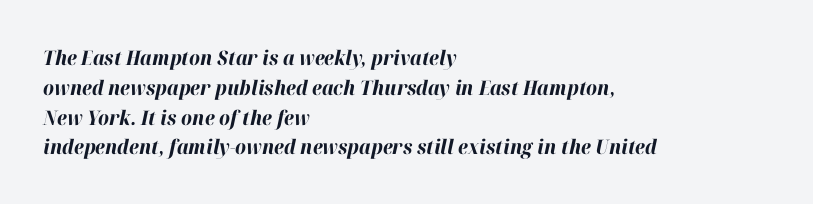
{"italic": "yes", "lean": "right", "slant_degrees": 12, "bold": "yes", "underline": "no", "align": "left", "line_spacing": "normal", "line_spacing_ratio": 1.49, "letter_spacing": "normal", "letter_spacing_em": 0.0, "glyph_px": 20}
